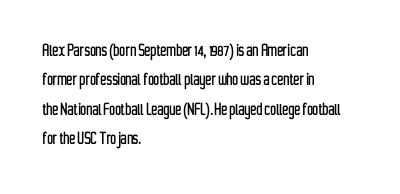
Notice how the passage keeps a crisp vertical edge on the left only. The space directly below the letters is spotless. The designer left line spacing at the default. Honestly, the letter spacing is just normal — you wouldn't notice it. Posture: vertical.
